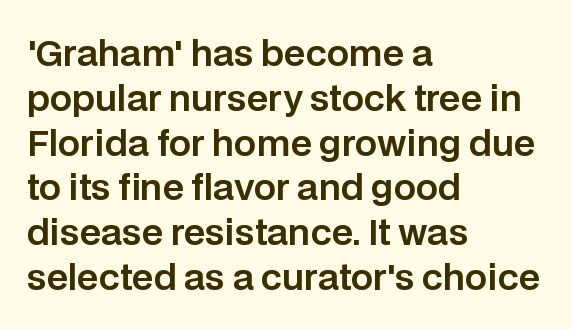
The designer left line spacing at the default. Nope, not italic — everything's standing straight. The letters advance in unequal steps, a hallmark of proportional type. Regarding serifs, this sample does without them. The compositor pushed each line to the left boundary.
